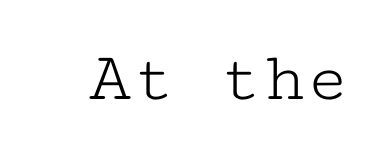
Check where the strokes stop: tiny serifs finish them off. Unmarked baselines from the first word to the last. Upright lettering throughout. Stems and bowls with no extra thickness — not bold. The gaps between neighbouring characters are ordinary and unremarkable.
